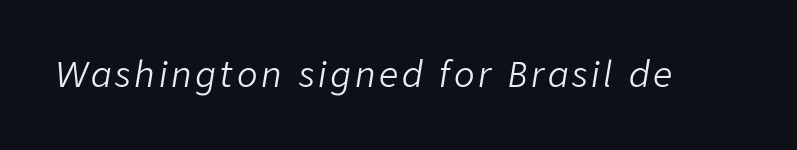
{"italic": "yes", "lean": "right", "slant_degrees": 9, "bold": "no", "weight": "light", "width": "normal", "stroke_contrast": "low", "x_height": "medium", "monospaced": "no", "underline": "no", "glyph_px": 34}
